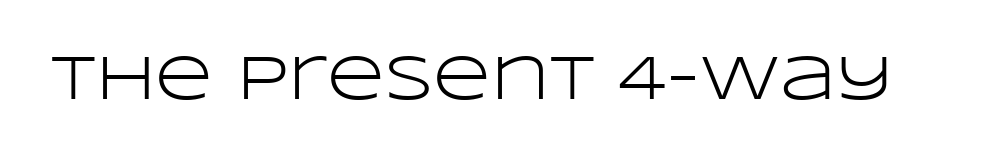
{"serif": "no", "italic": "no", "bold": "no", "weight": "light", "width": "wide", "stroke_contrast": "low", "x_height": "large", "monospaced": "no", "underline": "no", "letter_spacing": "normal", "letter_spacing_em": 0.0, "glyph_px": 63}
